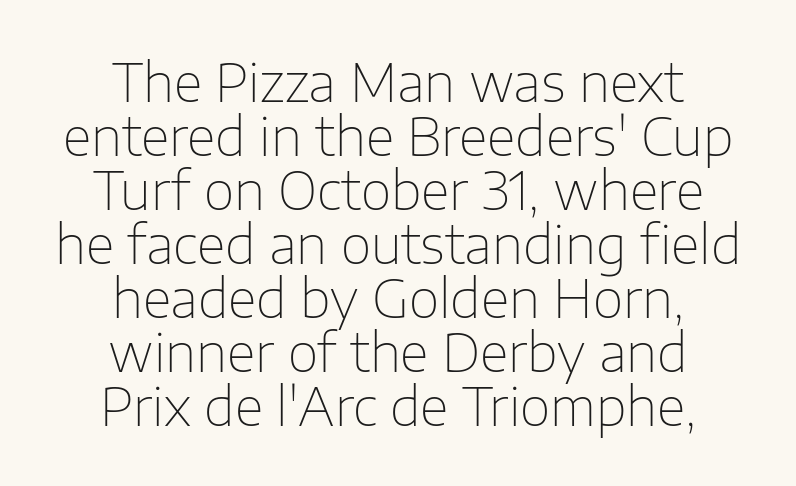
It's the straight-up-and-down kind of type. The font is comparable to plain body text, perhaps lighter. Does extra space separate the letters? No, they use regular spacing. The words here are not underlined. The lines in this sample share a center point and differ in where they start and stop. Font category for this specimen: sans-serif.
